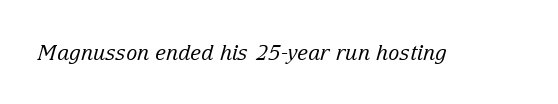
The image shows 21 px text type, italic (leaning right); set normal letter spacing, not underlined.
